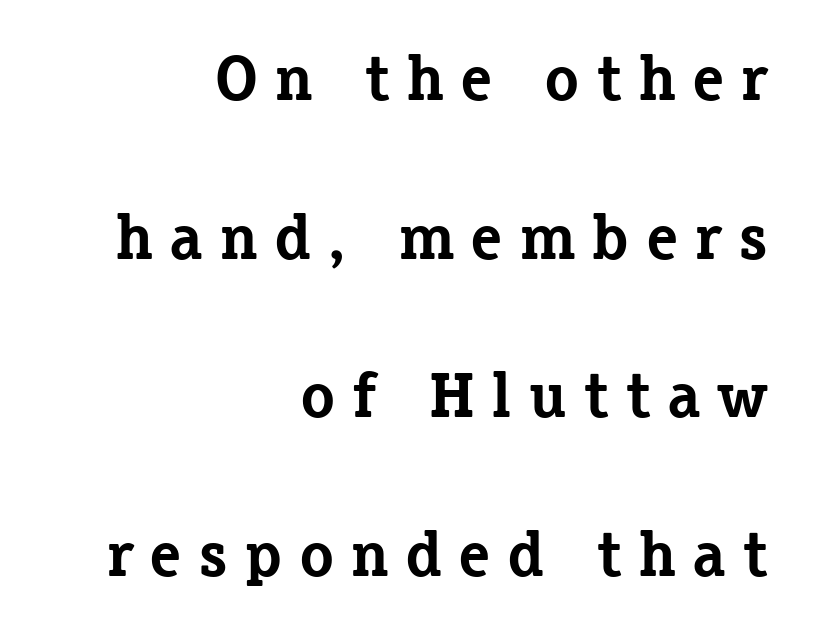
The face used here is rendered with a markedly widened letterfit. I'd call this a serif setting — the letters wear small feet. Regarding leading, the lines here are spaced well apart. The face used here has the dense, thick strokes of a bold.
